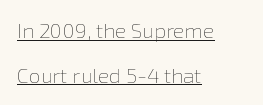
The image shows 21 px text type, upright; set left-aligned, loose line spacing (2.12x), normal letter spacing, underlined.
